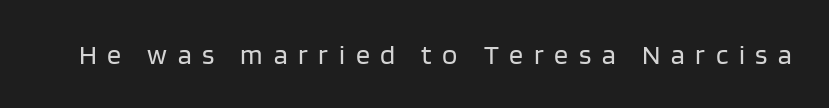
{"serif": "no", "italic": "no", "bold": "no", "weight": "regular", "width": "normal", "stroke_contrast": "low", "x_height": "large", "monospaced": "no", "underline": "no", "letter_spacing": "wide", "letter_spacing_em": 0.38, "glyph_px": 28}
